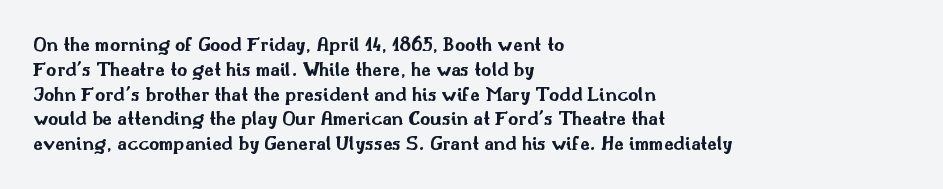
{"italic": "no", "bold": "yes", "underline": "no", "align": "left", "line_spacing_ratio": 1.24, "letter_spacing": "normal", "letter_spacing_em": 0.0, "glyph_px": 20}
